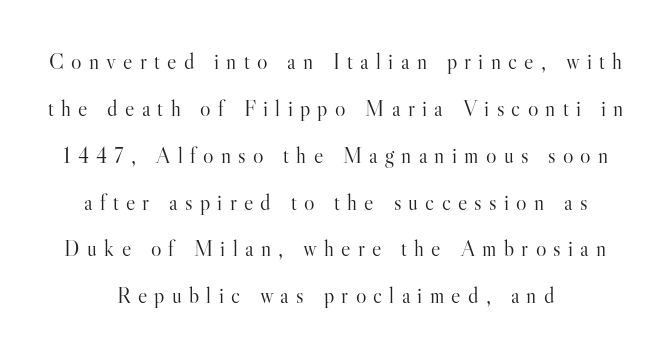
Q: Is the text bold? A: No.
Q: Is the text italic (slanted)? A: No, it is upright.
Q: Is the text underlined? A: No.
Q: How is the paragraph aligned? A: Centered.
Q: Is the spacing between letters normal or unusually wide? A: Unusually wide.
Q: Is the spacing between lines tight, normal or loose? A: Loose.
